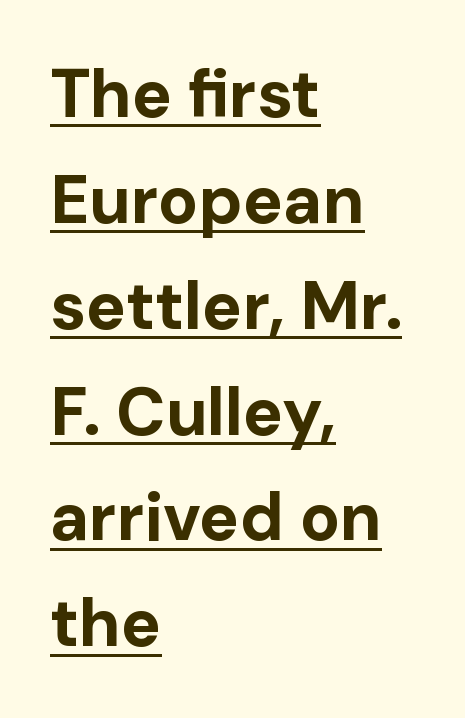
{"serif": "no", "italic": "no", "bold": "yes", "weight": "bold", "width": "normal", "stroke_contrast": "low", "x_height": "medium", "monospaced": "no", "underline": "yes", "align": "left", "line_spacing": "normal", "line_spacing_ratio": 1.58, "letter_spacing": "normal", "letter_spacing_em": 0.0, "glyph_px": 67}
